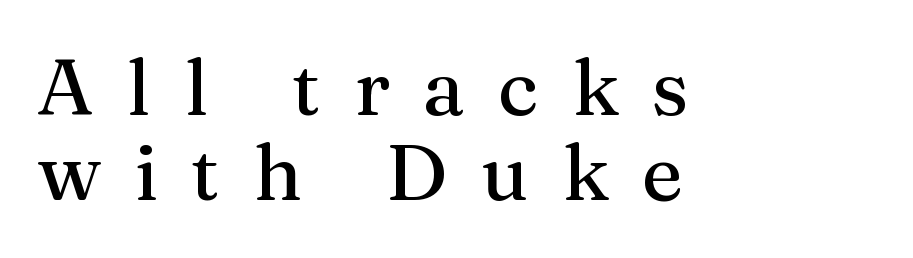
{"serif": "yes", "italic": "no", "width": "normal", "stroke_contrast": "medium", "x_height": "medium", "monospaced": "no", "underline": "no", "align": "left", "line_spacing": "tight", "line_spacing_ratio": 1.07, "letter_spacing": "wide", "letter_spacing_em": 0.42, "glyph_px": 79}
